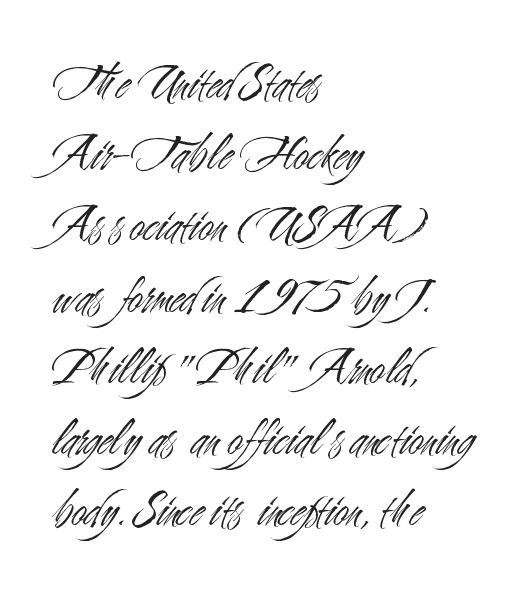
The image shows 52 px light, condensed sans-serif type; set left-aligned, normal line spacing (1.37x), normal letter spacing, not underlined; medium stroke contrast and a small x-height.
